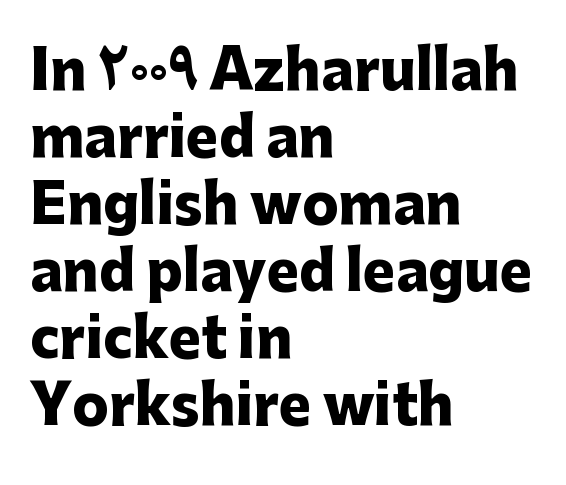
The ragged edge is on the right, which tells us the setting is flush left. A sans-serif font was chosen for this passage. Upright lettering throughout. Between one letter and the next there's only the usual sliver of space. Heavy-handed strokes throughout: this text is bold.
